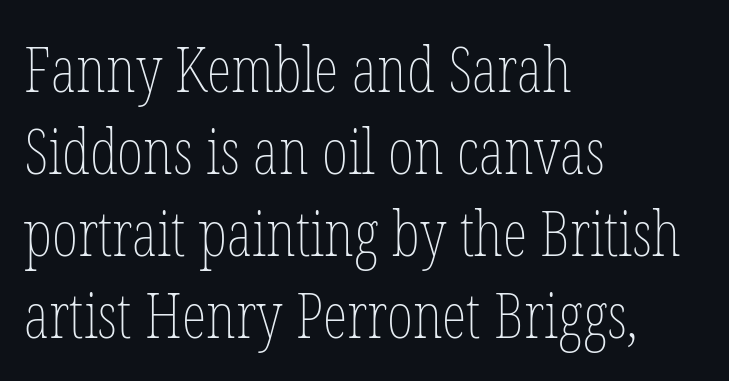
Standard letterfit; no display-style spreading of the glyphs. Ordinary non-slanted type is in use. The passage shown stacks its lines at a standard gap. Reading down the block, your eye returns to a fixed left position each line. A typesetter would call this proportional, since set widths differ per character. A quiet, ordinary-to-light weight characterises the typeface.
